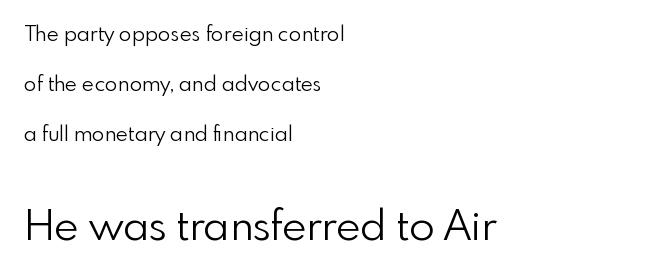
{"serif": "no", "italic": "no", "bold": "no", "weight": "light", "width": "normal", "stroke_contrast": "low", "x_height": "small", "monospaced": "no", "underline": "no", "align": "left", "line_spacing": "loose", "line_spacing_ratio": 2.37, "letter_spacing": "normal", "letter_spacing_em": 0.0, "larger_block": "second", "size_ratio": 2.0, "glyph_px": 42}
